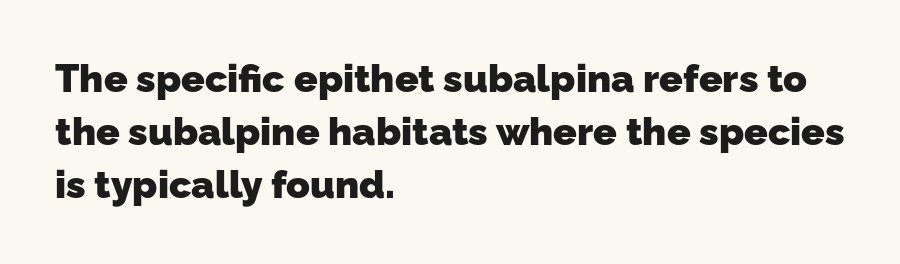
Plenty of ink on the page — the face is bold. A typesetter would label this face a sans. Underline: absent. Nobody touched the tracking dial on this one. Note the varied advance widths — an 'i' is clearly narrower than an 'm'. These lines stack with their left ends in a neat column.
